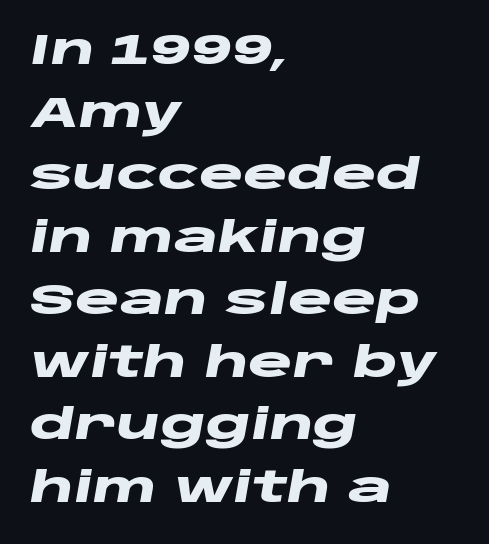
{"italic": "yes", "lean": "right", "slant_degrees": 10, "bold": "yes", "weight": "heavy", "width": "wide", "stroke_contrast": "low", "x_height": "large", "monospaced": "no", "underline": "no", "align": "left", "line_spacing": "normal", "line_spacing_ratio": 1.49, "letter_spacing": "normal", "letter_spacing_em": 0.0, "glyph_px": 42}
